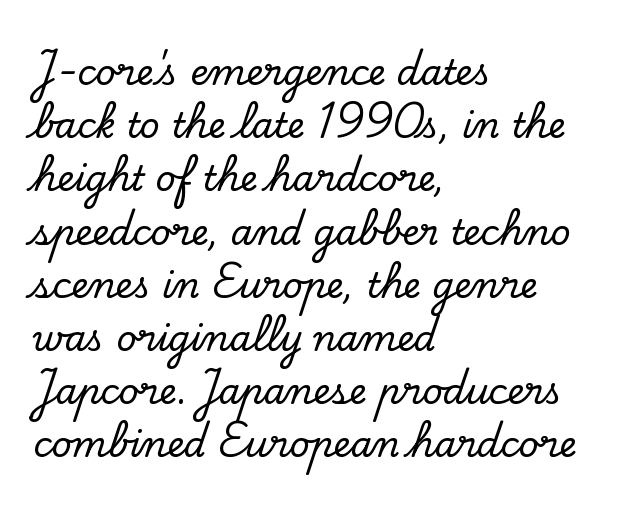
Q: Is the text italic (slanted)? A: Yes.
Q: Is the typeface a serif or a sans-serif typeface? A: Serif.
Q: Is the text underlined? A: No.
Q: How is the paragraph aligned? A: Left-aligned.
Q: Is the spacing between letters normal or unusually wide? A: Normal.
Q: Is the spacing between lines tight, normal or loose? A: Normal.
Q: Width (condensed, normal, or wide)? A: Normal.
Q: Stroke contrast? A: Low.
Q: x-height? A: Small.
Q: Monospaced? A: No.
